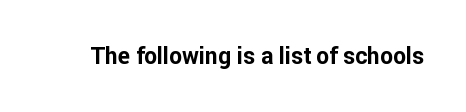
Q: Is the text bold? A: Yes.
Q: Is the text italic (slanted)? A: No, it is upright.
Q: Is the text underlined? A: No.
Q: Is the spacing between letters normal or unusually wide? A: Normal.
